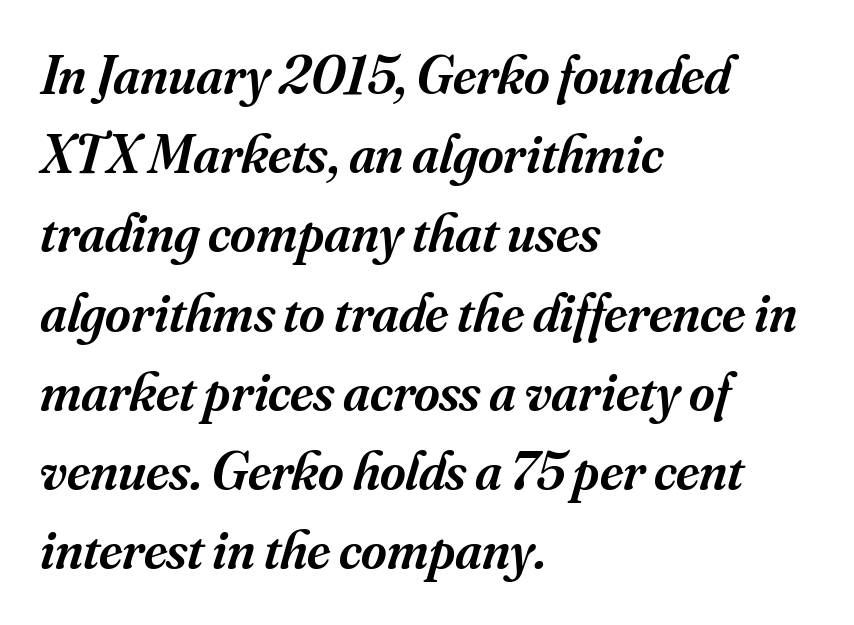
{"serif": "yes", "italic": "yes", "lean": "right", "slant_degrees": 16, "bold": "semi", "weight": "semibold", "width": "normal", "stroke_contrast": "medium", "x_height": "small", "monospaced": "no", "underline": "no", "align": "left", "line_spacing": "normal", "line_spacing_ratio": 1.44, "letter_spacing": "normal", "letter_spacing_em": 0.0, "glyph_px": 55}
